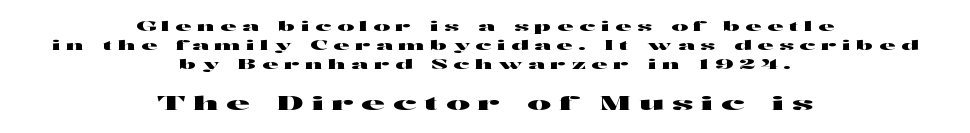
{"italic": "no", "underline": "no", "align": "center", "line_spacing": "normal", "line_spacing_ratio": 1.36, "letter_spacing": "wide", "letter_spacing_em": 0.4, "larger_block": "second", "size_ratio": 1.43, "glyph_px": 20}
